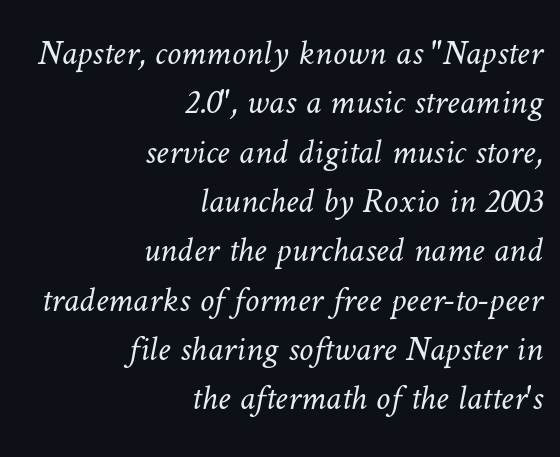
{"bold": "no", "weight": "light", "width": "normal", "stroke_contrast": "low", "x_height": "medium", "monospaced": "no", "underline": "no", "align": "right", "line_spacing": "normal", "line_spacing_ratio": 1.37, "letter_spacing": "normal", "letter_spacing_em": 0.0, "glyph_px": 36}
